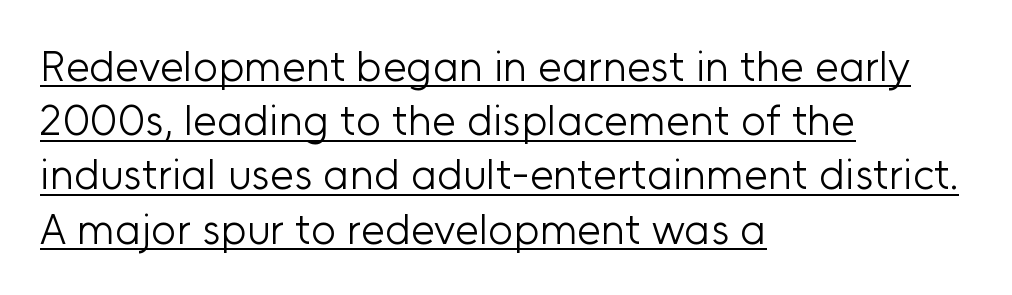
Q: Is the text bold? A: No.
Q: Is the text italic (slanted)? A: No, it is upright.
Q: Is the typeface a serif or a sans-serif typeface? A: Sans-serif.
Q: Is the text underlined? A: Yes.
Q: How is the paragraph aligned? A: Left-aligned.
Q: Is the spacing between letters normal or unusually wide? A: Normal.
Q: Is the spacing between lines tight, normal or loose? A: Normal.
Q: Width (condensed, normal, or wide)? A: Normal.
Q: Stroke contrast? A: Low.
Q: x-height? A: Medium.
Q: Monospaced? A: No.
